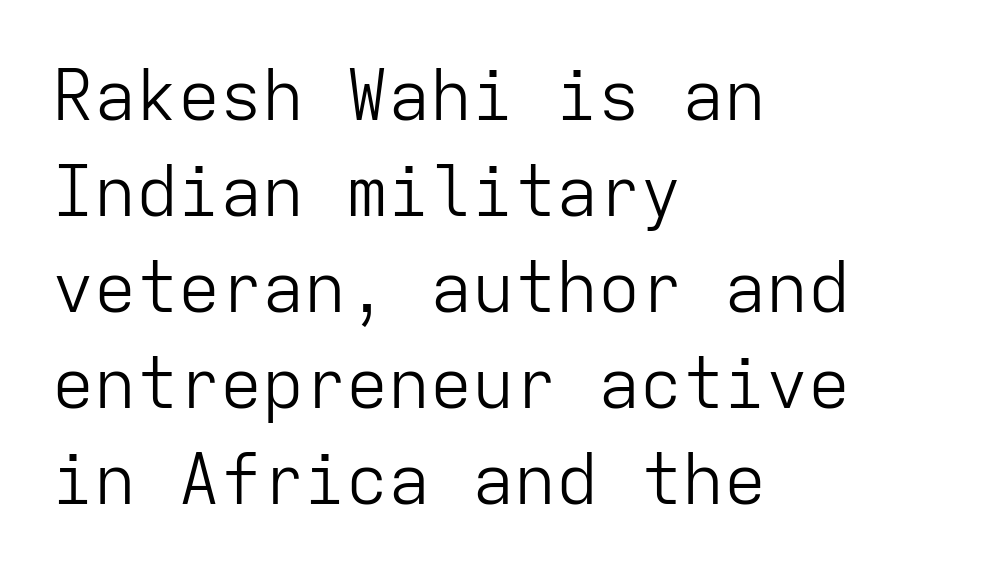
The image shows 70 px light sans-serif type, upright, monospaced; set left-aligned, normal line spacing (1.37x), normal letter spacing, not underlined; low stroke contrast and a medium x-height.
